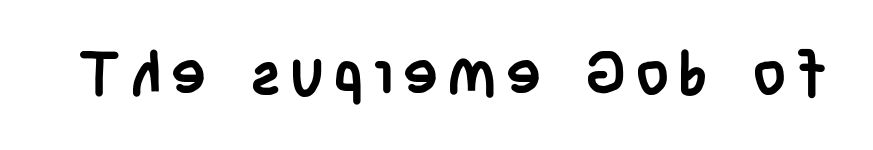
Do the characters align in a grid? No, the font is proportional. Ordinary non-slanted type is in use. The specimen omits any rule beneath the text block's lines. The characters look thick and weighty, a clear bold. Grotesque or geometric, the face here clearly has no serifs.
